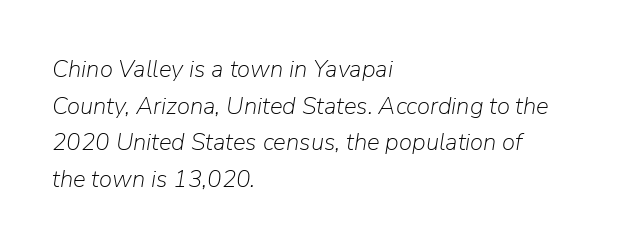
The image shows 24 px text type, italic (leaning right); set left-aligned, normal line spacing (1.53x), normal letter spacing, not underlined.
